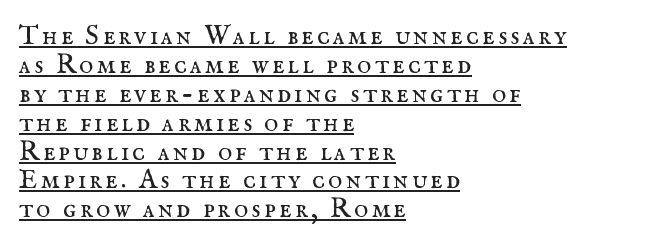
The image shows 27 px text type, upright; set left-aligned, tight line spacing (1.07x), underlined.
